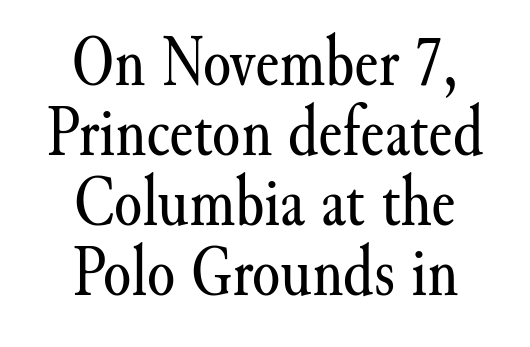
{"serif": "yes", "italic": "no", "bold": "no", "weight": "regular", "width": "normal", "stroke_contrast": "medium", "x_height": "small", "monospaced": "no", "underline": "no", "align": "center", "line_spacing": "tight", "line_spacing_ratio": 0.97, "letter_spacing": "normal", "letter_spacing_em": 0.0, "glyph_px": 72}
